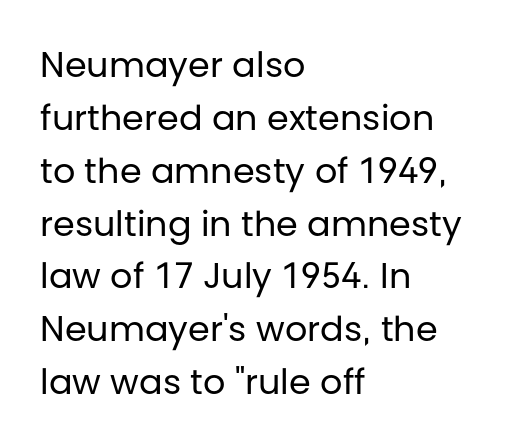
This sample uses an upright cut, with every glyph sitting square on the baseline. The paragraph shown leans on its left margin. The passage shown has conventional tracking throughout. This sample has the flowing, uneven cadence of proportional lettering. Descenders are the only things crossing below the line. Stroke mass is kept to a normal reading level or below.
